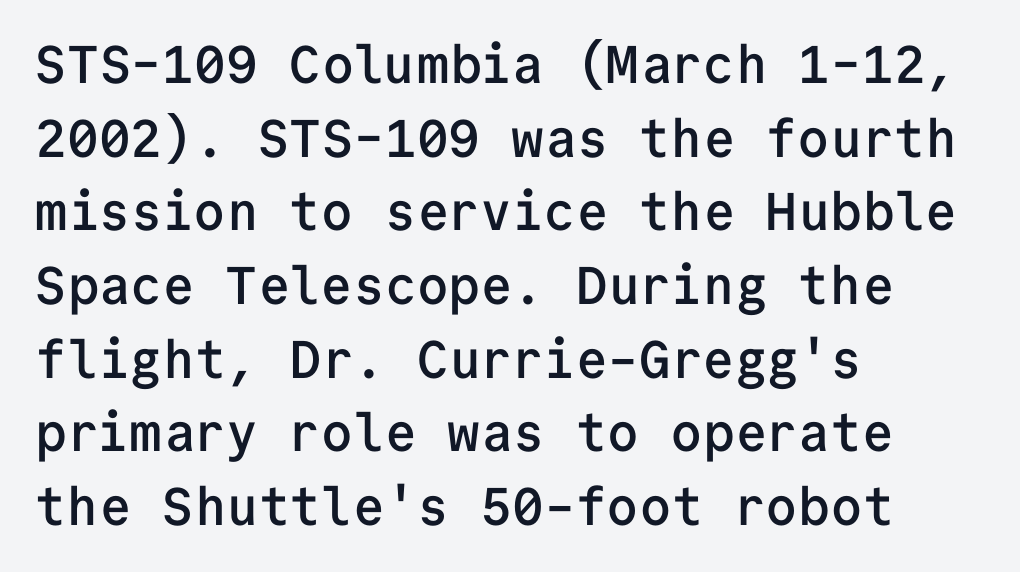
{"serif": "no", "italic": "no", "bold": "semi", "weight": "semibold", "width": "normal", "stroke_contrast": "low", "x_height": "medium", "monospaced": "yes", "underline": "no", "align": "left", "line_spacing": "normal", "line_spacing_ratio": 1.39, "letter_spacing": "normal", "letter_spacing_em": 0.0, "glyph_px": 53}
